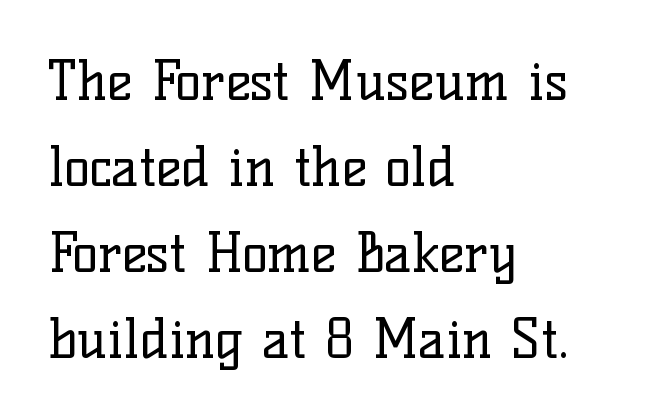
These glyphs show unthickened strokes, regular width or finer. A clean baseline with only descenders dipping below it. Designer's note — italics off, roman on. The letterforms sit shoulder to shoulder at normal distance. Which margin do the lines hug? The left one — the right edge is uneven.
